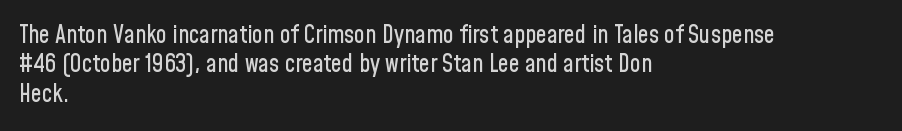
Q: Is the text italic (slanted)? A: No, it is upright.
Q: Is the text underlined? A: No.
Q: How is the paragraph aligned? A: Left-aligned.
Q: Is the spacing between letters normal or unusually wide? A: Normal.
